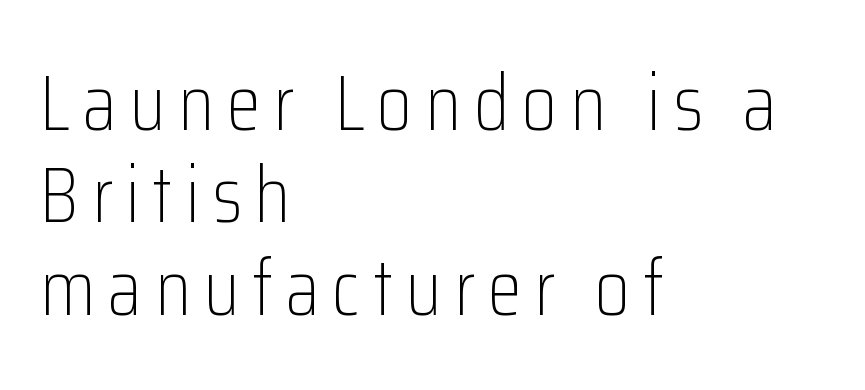
The image shows 79 px light, condensed sans-serif type, upright; set left-aligned, line spacing 1.17x, not underlined; low stroke contrast and a medium x-height.
